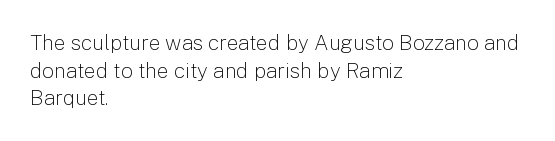
Q: Is the text bold? A: No.
Q: Is the text italic (slanted)? A: No, it is upright.
Q: Is the text underlined? A: No.
Q: How is the paragraph aligned? A: Left-aligned.
Q: Is the spacing between letters normal or unusually wide? A: Normal.
Q: Is the spacing between lines tight, normal or loose? A: Normal.
